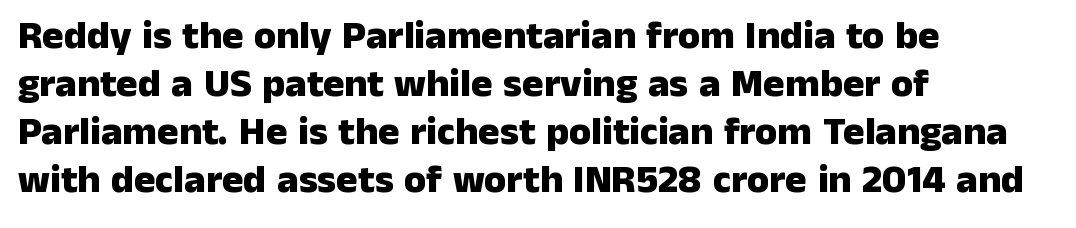
Is this a sans? Yes — the strokes have no serifs. A dark, heavy texture on the line: the type is bold. Spacing verdict: proportional, widths tailored to each character. The type sits square on the baseline with zero lean. The glyphs are unaccompanied by any horizontal stroke below them.
